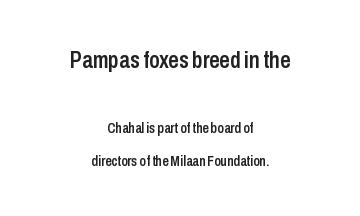
{"italic": "no", "bold": "semi", "underline": "no", "align": "center", "line_spacing": "loose", "line_spacing_ratio": 2.36, "letter_spacing": "normal", "letter_spacing_em": 0.0, "larger_block": "first", "size_ratio": 1.64, "glyph_px": 23}
